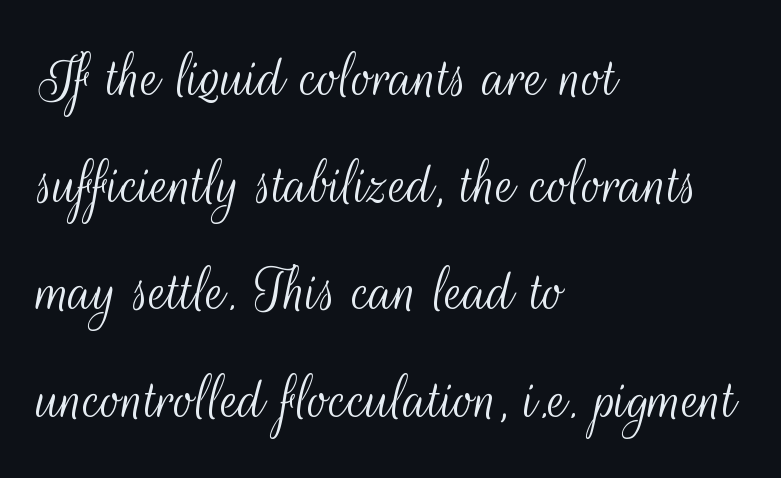
{"serif": "no", "bold": "no", "weight": "light", "width": "condensed", "stroke_contrast": "medium", "x_height": "small", "monospaced": "no", "underline": "no", "align": "left", "line_spacing": "normal", "line_spacing_ratio": 1.6, "letter_spacing": "normal", "letter_spacing_em": 0.0, "glyph_px": 67}
